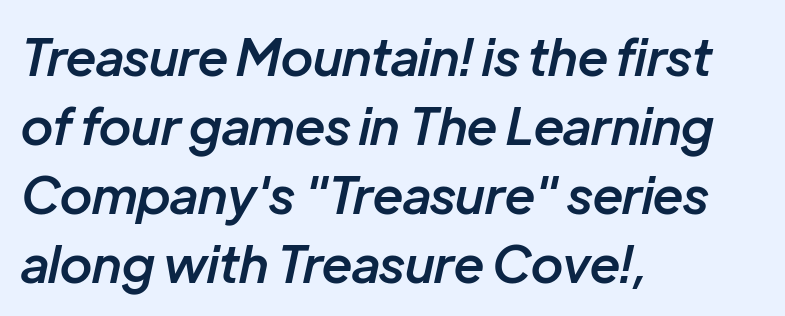
Q: Is the text bold? A: Semi-bold.
Q: Is the text italic (slanted)? A: Yes, it leans right by about 12 degrees.
Q: Is the text underlined? A: No.
Q: How is the paragraph aligned? A: Left-aligned.
Q: Is the spacing between letters normal or unusually wide? A: Normal.
Q: Is the spacing between lines tight, normal or loose? A: Normal.
Q: Width (condensed, normal, or wide)? A: Normal.
Q: Stroke contrast? A: Low.
Q: x-height? A: Medium.
Q: Monospaced? A: No.
